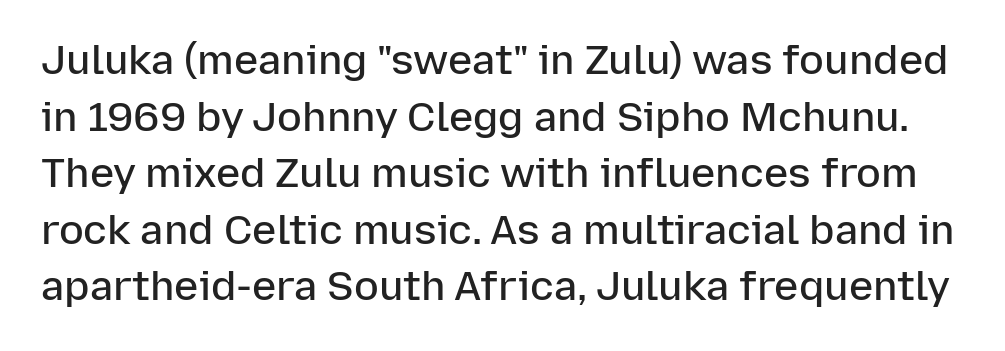
Q: Is the text bold? A: Semi-bold.
Q: Is the text italic (slanted)? A: No, it is upright.
Q: Is the typeface a serif or a sans-serif typeface? A: Sans-serif.
Q: Is the text underlined? A: No.
Q: Is the spacing between letters normal or unusually wide? A: Normal.
Q: Is the spacing between lines tight, normal or loose? A: Normal.
Q: Width (condensed, normal, or wide)? A: Normal.
Q: Stroke contrast? A: Low.
Q: x-height? A: Medium.
Q: Monospaced? A: No.
